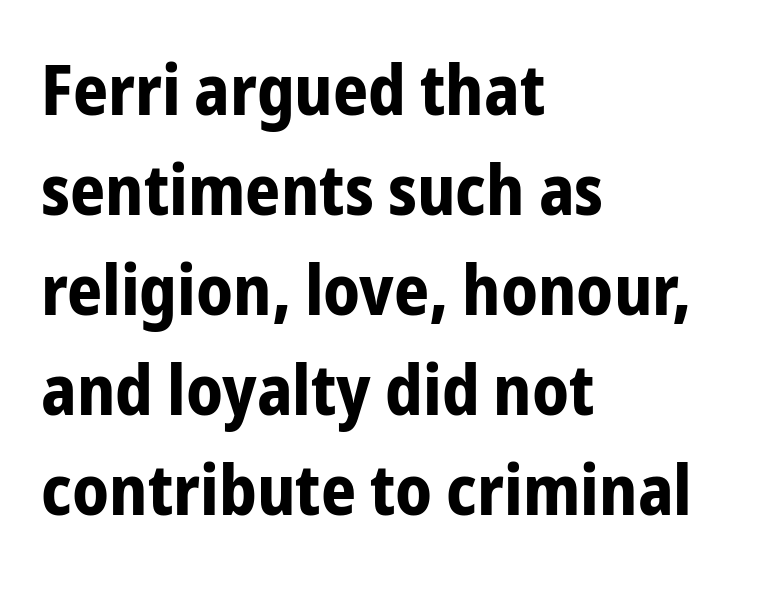
The image shows 69 px bold, condensed sans-serif type, upright; set left-aligned, normal line spacing (1.45x), normal letter spacing, not underlined; low stroke contrast and a medium x-height.
